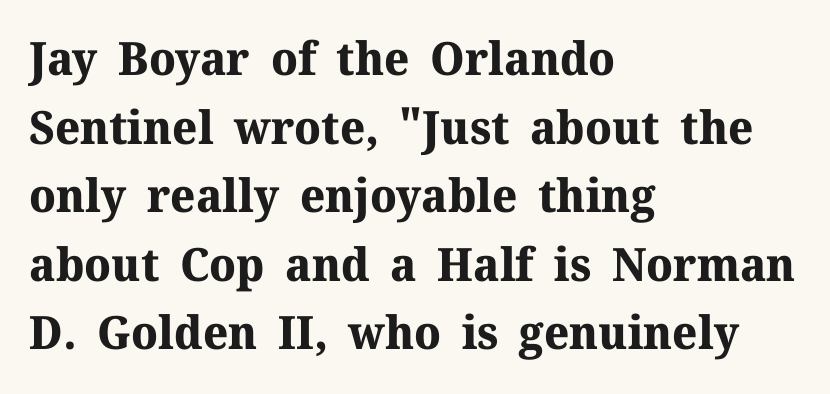
The passage shown is typed in a proportional face where columns would drift. Little horizontal feet cap the strokes, marking this as serif type. Line spacing here is normal. Line beginnings align vertically; line endings do not.
